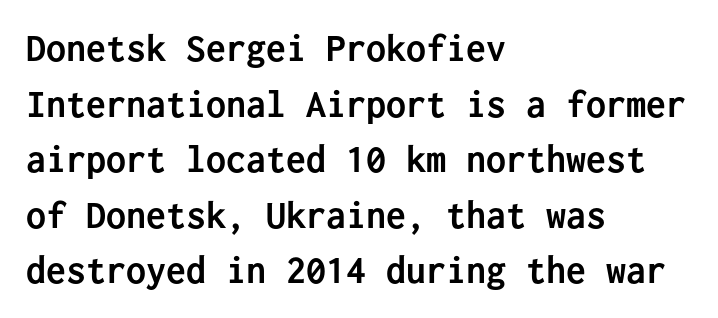
{"serif": "no", "italic": "no", "bold": "yes", "weight": "semibold", "width": "normal", "stroke_contrast": "low", "x_height": "medium", "monospaced": "yes", "underline": "no", "align": "left", "line_spacing": "normal", "line_spacing_ratio": 1.39, "letter_spacing": "normal", "letter_spacing_em": 0.0, "glyph_px": 40}
